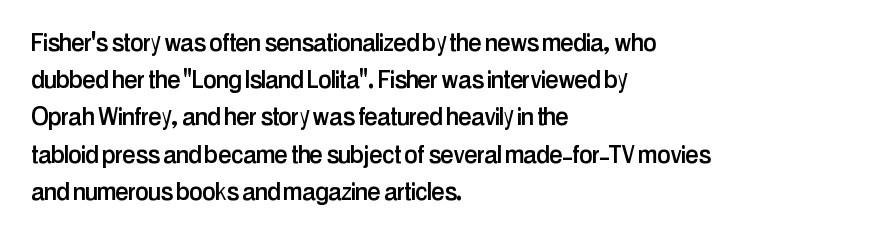
{"serif": "no", "italic": "no", "width": "condensed", "stroke_contrast": "low", "x_height": "medium", "monospaced": "no", "underline": "no", "align": "left", "line_spacing_ratio": 1.24, "letter_spacing": "normal", "letter_spacing_em": 0.0, "glyph_px": 30}
